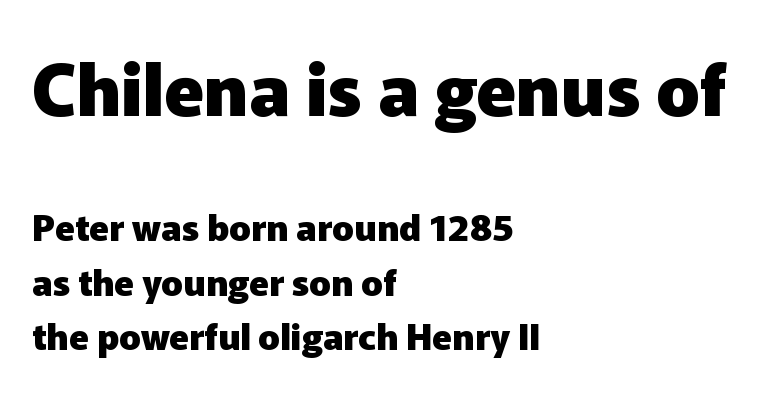
{"serif": "no", "italic": "no", "bold": "yes", "weight": "heavy", "width": "normal", "stroke_contrast": "low", "x_height": "medium", "monospaced": "no", "underline": "no", "align": "left", "line_spacing": "normal", "line_spacing_ratio": 1.52, "letter_spacing": "normal", "letter_spacing_em": 0.0, "larger_block": "first", "size_ratio": 2.0, "glyph_px": 72}
